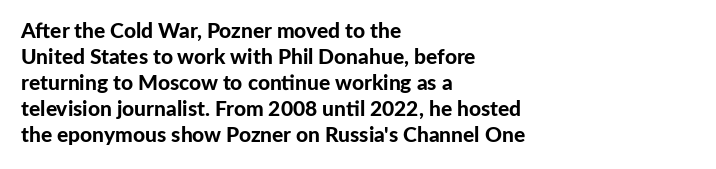
The strokes are fattened all the way to bold. Visually the block forms a straight wall on the left and a jagged coastline on the right. A typesetter would mark this as roman, not italic. The words here are not underlined.
